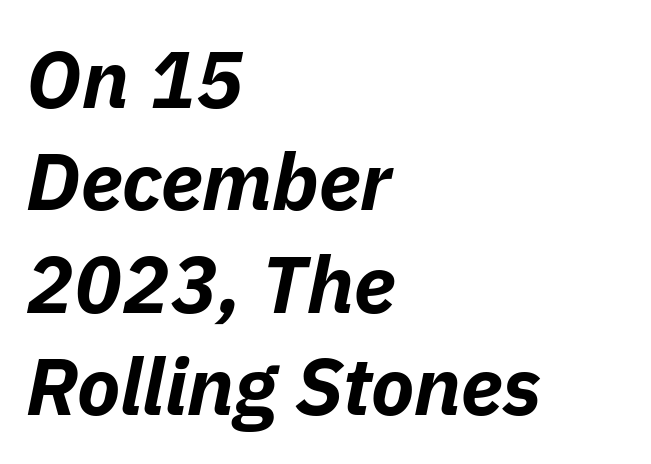
Q: Is the text bold? A: Yes.
Q: Is the text italic (slanted)? A: Yes, it leans right by about 11 degrees.
Q: Is the text underlined? A: No.
Q: How is the paragraph aligned? A: Left-aligned.
Q: Is the spacing between letters normal or unusually wide? A: Normal.
Q: Is the spacing between lines tight, normal or loose? A: Normal.
Q: Width (condensed, normal, or wide)? A: Normal.
Q: Stroke contrast? A: Low.
Q: x-height? A: Medium.
Q: Monospaced? A: No.
